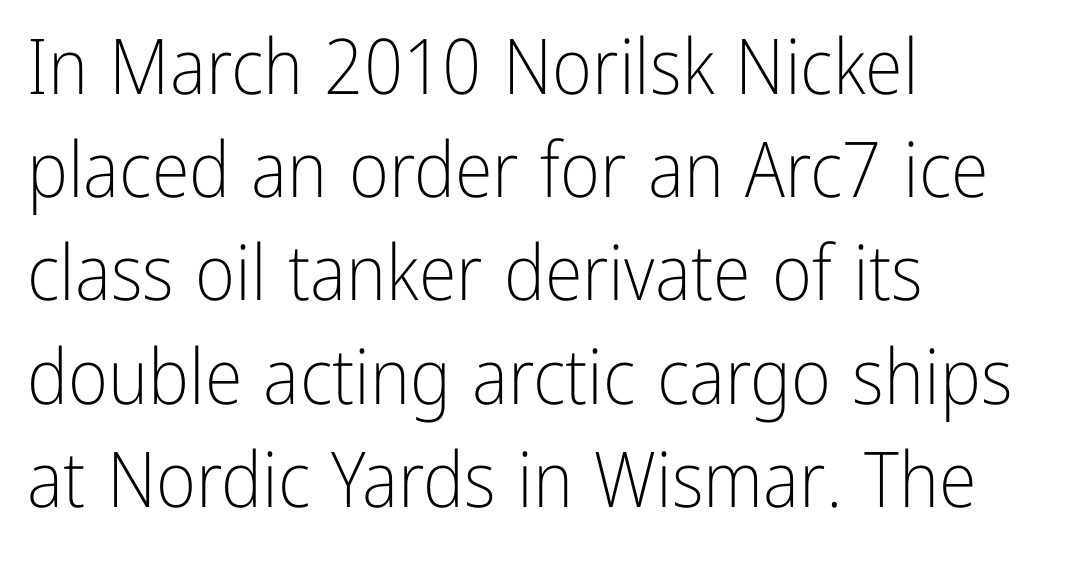
This is the regular roman posture of the typeface. Line beginnings align vertically; line endings do not. Stems and bowls with no extra thickness — not bold. Varying glyph widths throughout — classic text-font behaviour.
